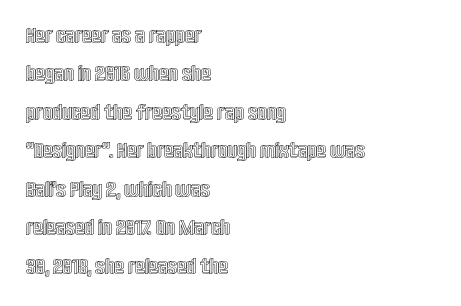
{"italic": "no", "underline": "no", "align": "left", "line_spacing_ratio": 1.75, "letter_spacing": "normal", "letter_spacing_em": 0.0, "glyph_px": 22}
